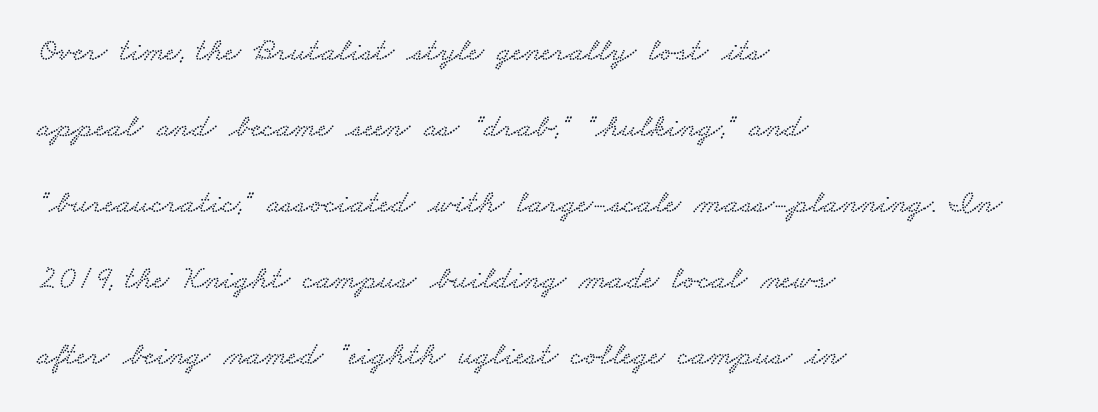
Q: Is the typeface a serif or a sans-serif typeface? A: Serif.
Q: Is the text underlined? A: No.
Q: How is the paragraph aligned? A: Left-aligned.
Q: Is the spacing between letters normal or unusually wide? A: Normal.
Q: Is the spacing between lines tight, normal or loose? A: Loose.
Q: Width (condensed, normal, or wide)? A: Wide.
Q: Stroke contrast? A: Low.
Q: x-height? A: Small.
Q: Monospaced? A: No.
